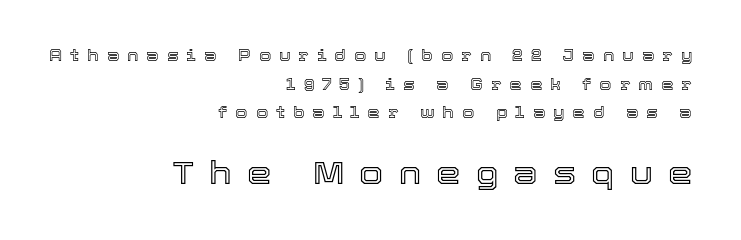
Q: Is the text italic (slanted)? A: No, it is upright.
Q: Is the text underlined? A: No.
Q: How is the paragraph aligned? A: Right-aligned.
Q: Is the spacing between letters normal or unusually wide? A: Unusually wide.
Q: Which block of text is set in a larger size, the first (top) or the second (bottom)? A: The second (bottom) one.
Q: Width (condensed, normal, or wide)? A: Normal.
Q: x-height? A: Medium.
Q: Monospaced? A: No.
